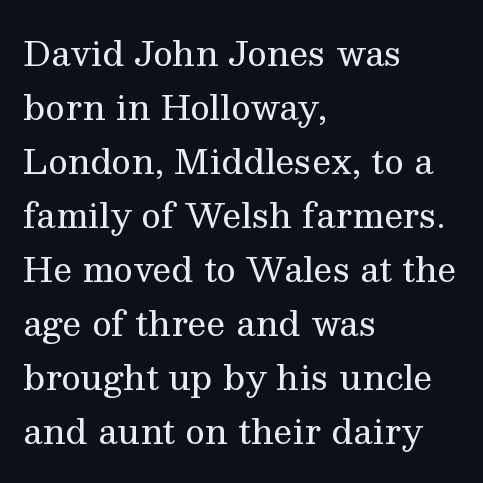
The image shows 34 px regular-weight serif type, upright; set left-aligned, normal line spacing (1.59x), normal letter spacing, not underlined; medium stroke contrast and a medium x-height.
